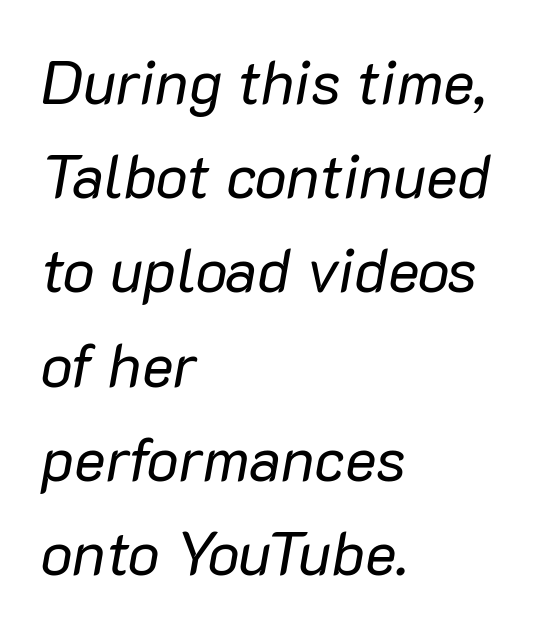
Is the stroke heavy? The answer is a plain regular-or-lighter. The area under the type is left untouched. Short and long lines alike share a common starting point at left. The leading is moderate, giving the passage an even texture. The passage shown is typed in a proportional face where columns would drift.
